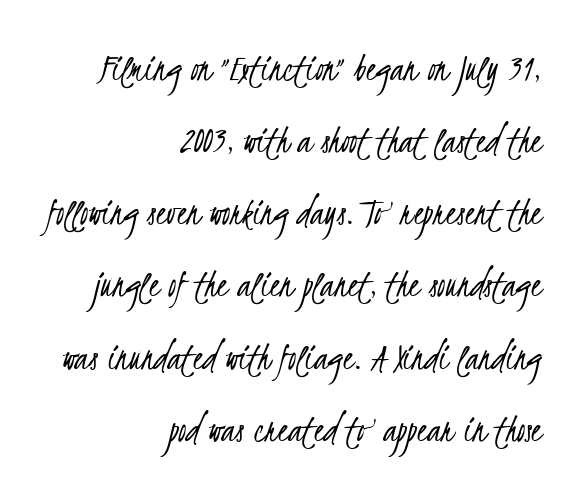
The image shows 41 px light, condensed sans-serif type; set right-aligned, line spacing 1.76x, normal letter spacing, not underlined; low stroke contrast and a small x-height.
